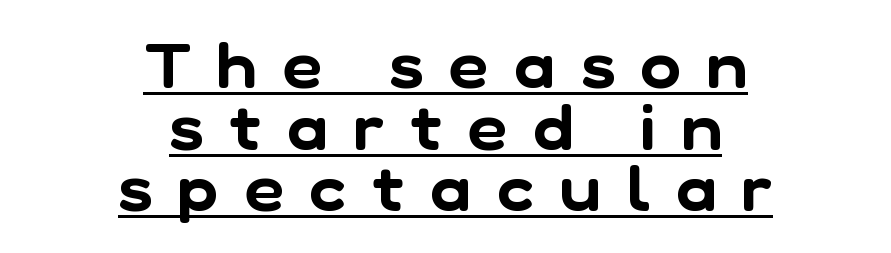
The image shows 61 px sans-serif type; set centered, tight line spacing (1.01x), unusually wide letter spacing (+0.43 em), underlined; low stroke contrast and a medium x-height.
